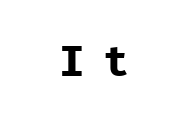
Lines of text with bare space underneath. The type family on display is of the sans-serif kind. Look at the stroke-to-counter ratio: heavy, a bold. Think of a typewriter: that constant character pitch is what you see here. Does the lettering tilt? It doesn't — this is upright. Display-style spreading of the glyphs; the letterfit is very open.
